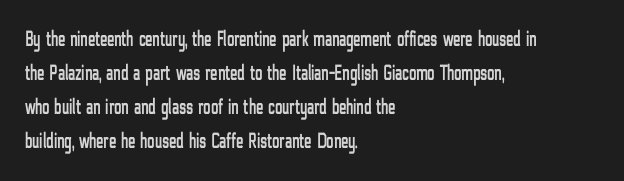
Q: Is the text italic (slanted)? A: No, it is upright.
Q: Is the text underlined? A: No.
Q: How is the paragraph aligned? A: Left-aligned.
Q: Is the spacing between letters normal or unusually wide? A: Normal.
Q: Is the spacing between lines tight, normal or loose? A: Normal.
